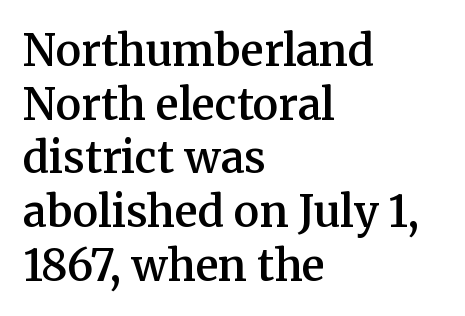
It's the straight-up-and-down kind of type. The gaps between neighbouring characters are ordinary and unremarkable. The lines in this sample share a left origin and differ only in where they stop. Looks like regular typesetting: each glyph gets only the width it needs.
